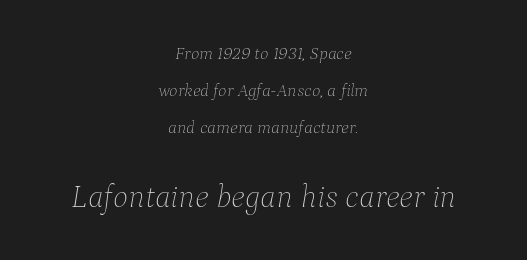
The letterforms sit shoulder to shoulder at normal distance. Type size steps up from the first block to the second. Vertical stems look standard width or narrower in stroke. Characters are canted at an angle relative to the baseline's perpendicular.
